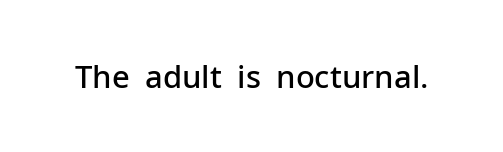
The image shows 31 px semibold sans-serif type, upright; set normal letter spacing, not underlined; low stroke contrast and a medium x-height.
